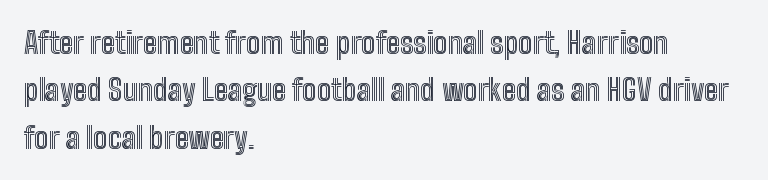
Q: Is the text italic (slanted)? A: No, it is upright.
Q: Is the text underlined? A: No.
Q: How is the paragraph aligned? A: Left-aligned.
Q: Is the spacing between letters normal or unusually wide? A: Normal.
Q: Is the spacing between lines tight, normal or loose? A: Normal.
Q: Width (condensed, normal, or wide)? A: Condensed.
Q: x-height? A: Medium.
Q: Monospaced? A: No.
